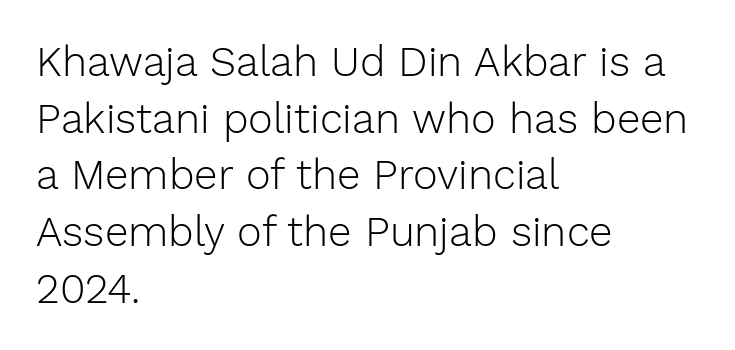
The image shows 42 px light sans-serif type, upright; set left-aligned, normal line spacing (1.35x), normal letter spacing, not underlined; low stroke contrast and a medium x-height.
